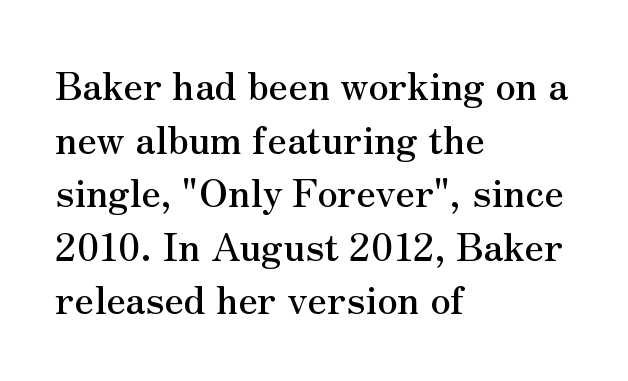
Reading down the column, the eye jumps a familiar distance to each next line. The letters carry serifs — small finishing strokes at the ends of their stems. Looks like regular typesetting: each glyph gets only the width it needs. The setting favours the left margin, as ordinary paragraphs usually do. Quick note: underline off.
